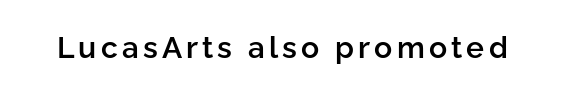
{"serif": "no", "italic": "no", "bold": "semi", "weight": "semibold", "width": "normal", "stroke_contrast": "low", "x_height": "medium", "monospaced": "no", "underline": "no", "glyph_px": 30}
